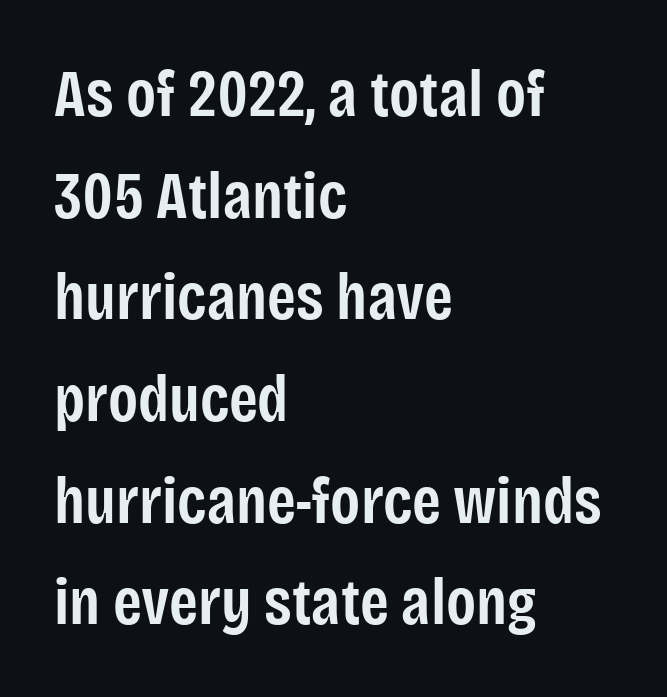
The image shows 66 px semibold, condensed sans-serif type, upright; set left-aligned, normal line spacing (1.54x), normal letter spacing, not underlined; low stroke contrast and a large x-height.
